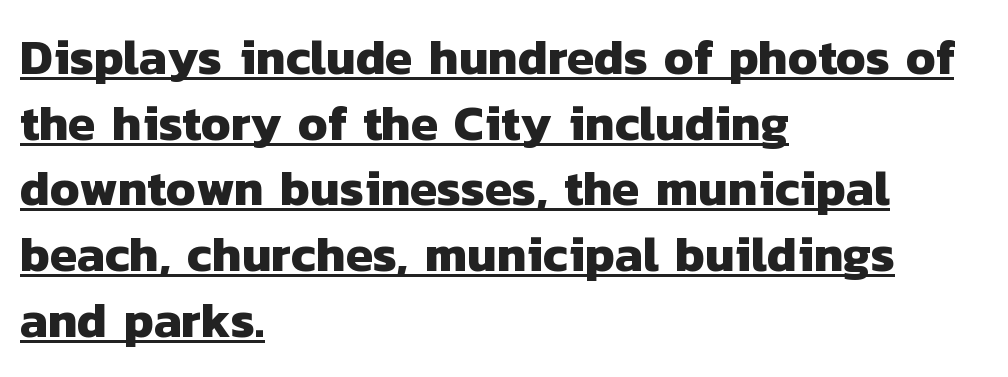
Q: Is the text bold? A: Yes.
Q: Is the typeface a serif or a sans-serif typeface? A: Sans-serif.
Q: Is the text underlined? A: Yes.
Q: How is the paragraph aligned? A: Left-aligned.
Q: Is the spacing between letters normal or unusually wide? A: Normal.
Q: Is the spacing between lines tight, normal or loose? A: Normal.
Q: Width (condensed, normal, or wide)? A: Normal.
Q: Stroke contrast? A: Low.
Q: x-height? A: Medium.
Q: Monospaced? A: No.
